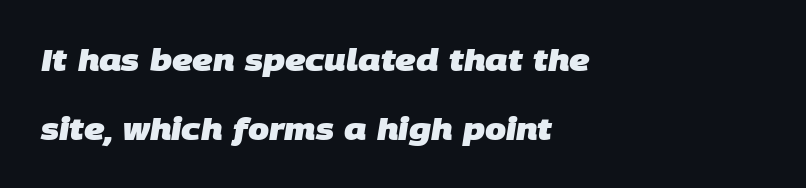
{"serif": "no", "bold": "yes", "weight": "heavy", "width": "normal", "stroke_contrast": "low", "x_height": "large", "monospaced": "no", "underline": "no", "align": "left", "line_spacing": "loose", "line_spacing_ratio": 2.29, "letter_spacing": "normal", "letter_spacing_em": 0.0, "glyph_px": 30}
